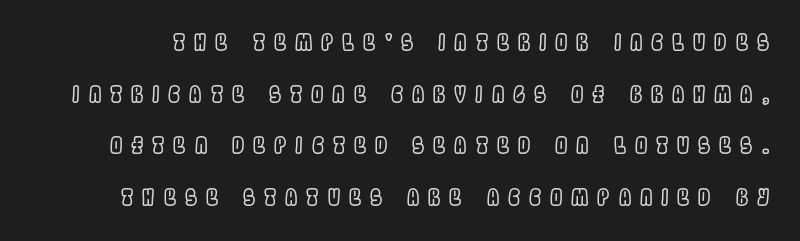
{"italic": "no", "underline": "no", "line_spacing": "loose", "line_spacing_ratio": 2.35, "letter_spacing": "wide", "letter_spacing_em": 0.4, "glyph_px": 22}
